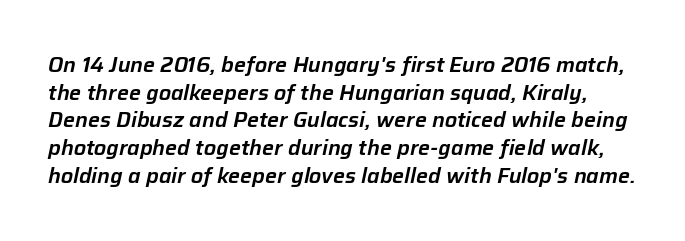
Q: Is the text italic (slanted)? A: Yes, it leans right by about 12 degrees.
Q: Is the text underlined? A: No.
Q: Is the spacing between letters normal or unusually wide? A: Normal.
Q: Is the spacing between lines tight, normal or loose? A: Normal.
